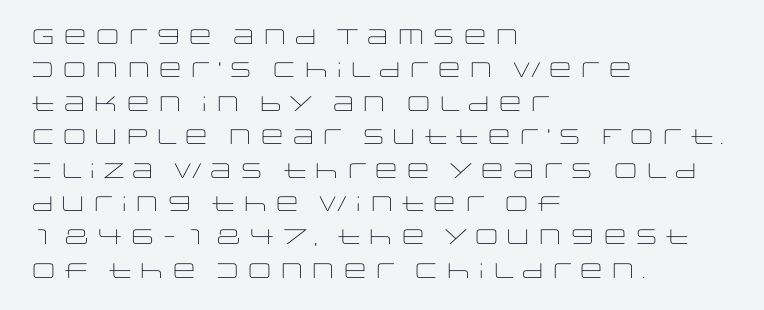
The image shows 21 px text type, upright; set left-aligned, normal line spacing (1.59x), normal letter spacing, not underlined.
